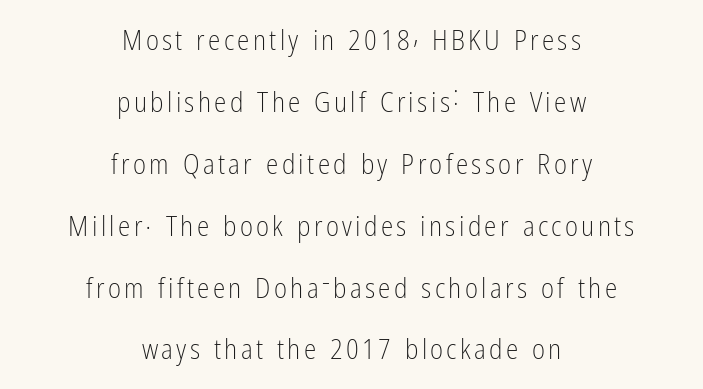
The image shows 28 px light, condensed sans-serif type, upright; set centered, loose line spacing (2.21x), not underlined; low stroke contrast and a medium x-height.
